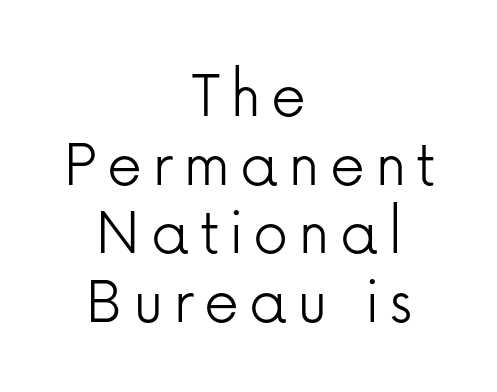
Q: Is the text bold? A: No.
Q: Is the text italic (slanted)? A: No, it is upright.
Q: Is the typeface a serif or a sans-serif typeface? A: Sans-serif.
Q: Is the text underlined? A: No.
Q: How is the paragraph aligned? A: Centered.
Q: Is the spacing between lines tight, normal or loose? A: Tight.
Q: Width (condensed, normal, or wide)? A: Normal.
Q: Stroke contrast? A: Low.
Q: x-height? A: Medium.
Q: Monospaced? A: No.
